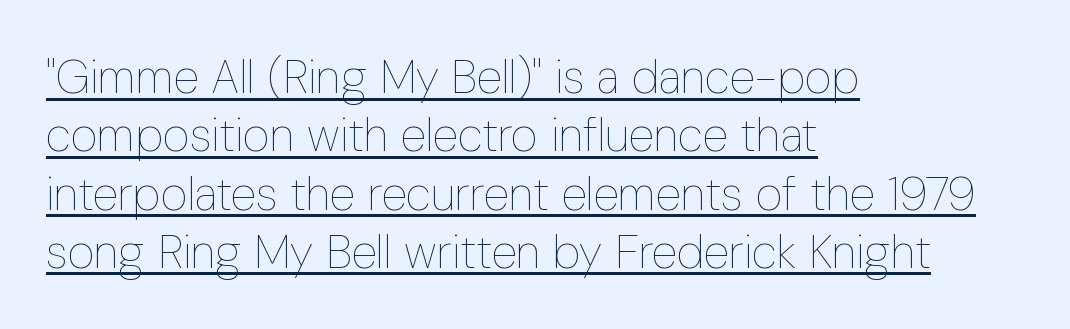
The image shows 47 px thin, condensed type, upright; set left-aligned, line spacing 1.24x, normal letter spacing, underlined; low stroke contrast and a medium x-height.
